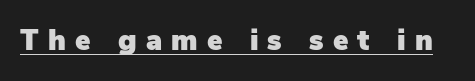
The image shows 29 px sans-serif type, upright; set unusually wide letter spacing (+0.32 em), underlined; low stroke contrast and a medium x-height.
